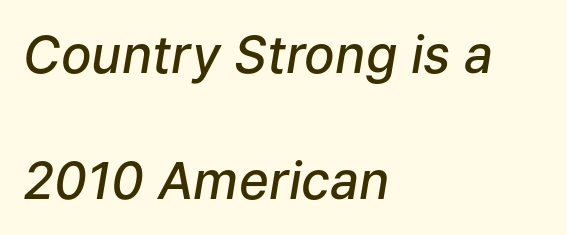
Quick note: interline space is abundant. Here the designer chose a conventional face with non-uniform glyph widths. Descenders are the only things crossing below the line. Firm but not heavy-handed strokes: this text is semibold. Slanted lettering throughout.
